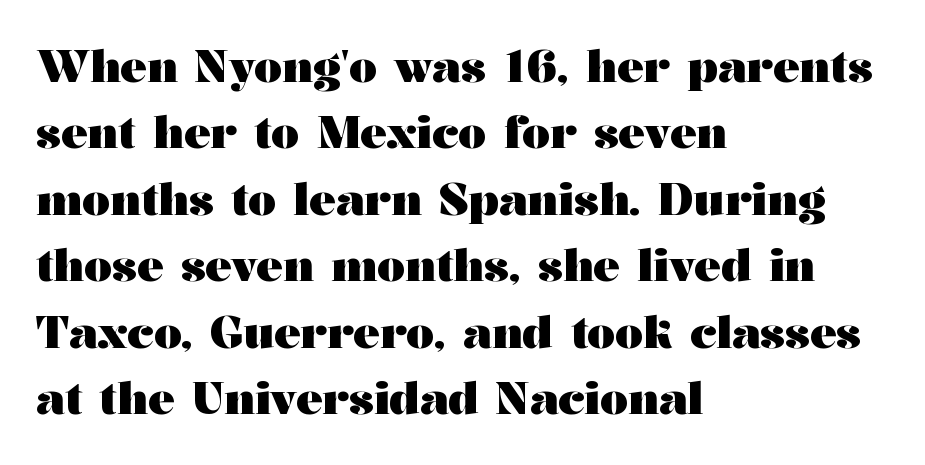
The image shows 44 px heavy, wide serif type, upright; set left-aligned, normal line spacing (1.51x), normal letter spacing, not underlined; medium stroke contrast and a medium x-height.
